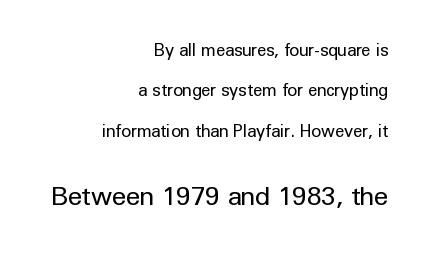
{"italic": "no", "bold": "no", "underline": "no", "align": "right", "line_spacing": "loose", "line_spacing_ratio": 2.37, "letter_spacing": "normal", "letter_spacing_em": 0.0, "larger_block": "second", "size_ratio": 1.53, "glyph_px": 26}
